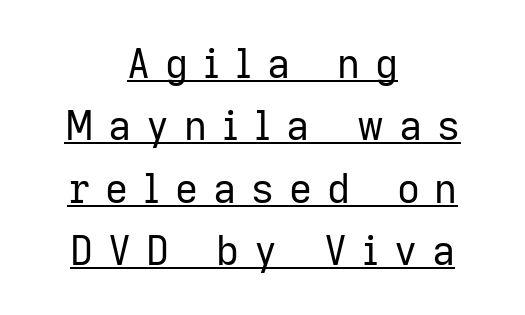
The image shows 40 px regular-weight sans-serif type, upright; set centered, normal line spacing (1.56x), unusually wide letter spacing (+0.37 em), underlined; low stroke contrast and a medium x-height.
